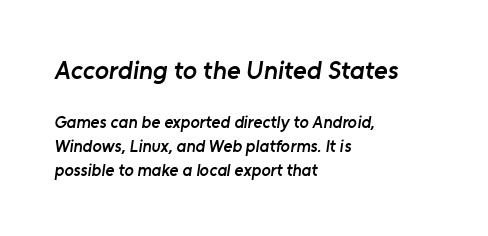
{"bold": "semi", "underline": "no", "align": "left", "line_spacing": "normal", "line_spacing_ratio": 1.41, "letter_spacing": "normal", "letter_spacing_em": 0.0, "larger_block": "first", "size_ratio": 1.53, "glyph_px": 26}
